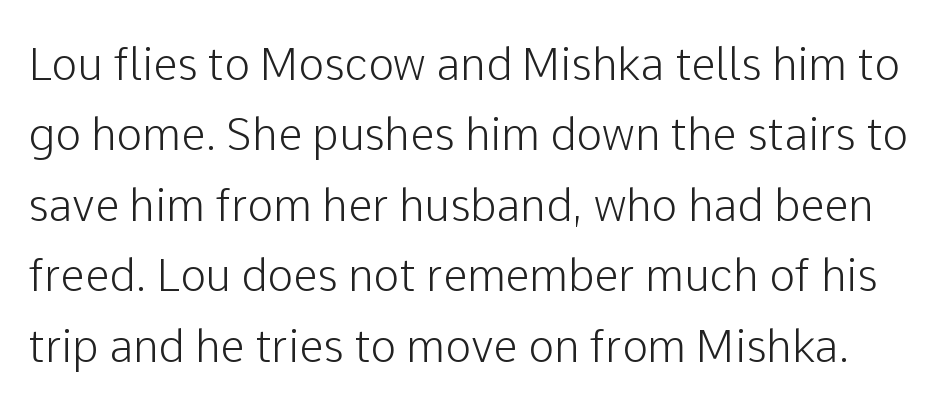
The designer left line spacing at the default. Ascenders rise straight up at ninety degrees. Does extra space separate the letters? No, they use regular spacing. These lines are composed in type without serifs. Is this a fixed-width face? No — the glyphs have proportional, varying widths.
